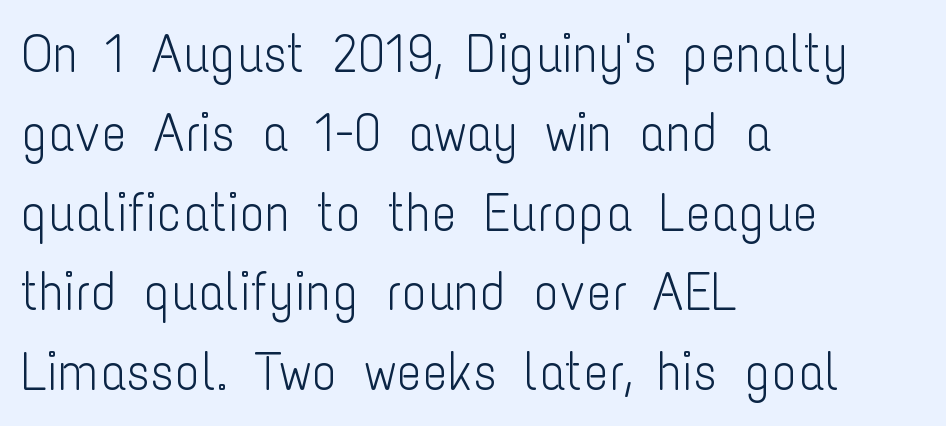
Character widths vary here, with narrow letters taking less room than wide ones. This sample uses an upright cut, with every glyph sitting square on the baseline. Grotesque or geometric, the face here clearly has no serifs. The lines are quadded left. Just letters on the line, the space beneath them empty.
